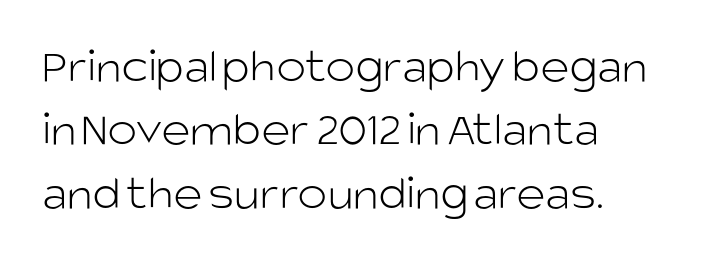
{"serif": "no", "italic": "no", "bold": "no", "weight": "light", "width": "normal", "stroke_contrast": "low", "x_height": "large", "monospaced": "no", "underline": "no", "align": "left", "line_spacing": "normal", "line_spacing_ratio": 1.27, "letter_spacing": "normal", "letter_spacing_em": 0.0, "glyph_px": 50}
